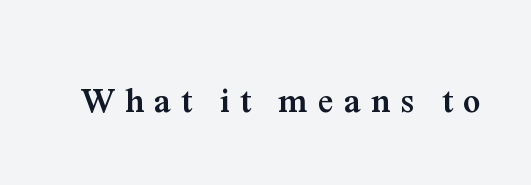
The image shows 35 px semibold serif type, upright; set unusually wide letter spacing (+0.3 em), not underlined; medium stroke contrast and a medium x-height.
